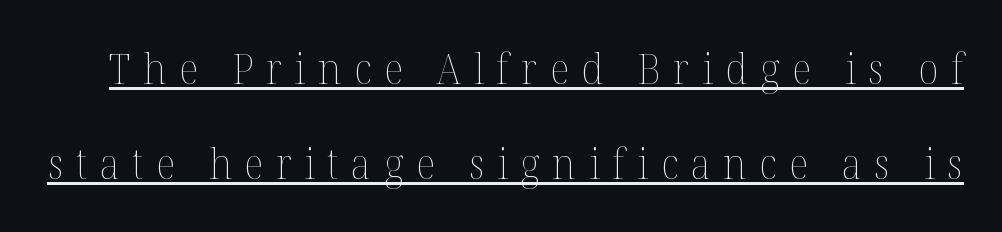
Q: Is the text bold? A: No.
Q: Is the text italic (slanted)? A: No, it is upright.
Q: Is the text underlined? A: Yes.
Q: Is the spacing between letters normal or unusually wide? A: Unusually wide.
Q: Is the spacing between lines tight, normal or loose? A: Loose.
Q: Width (condensed, normal, or wide)? A: Normal.
Q: Stroke contrast? A: Medium.
Q: x-height? A: Medium.
Q: Monospaced? A: No.
